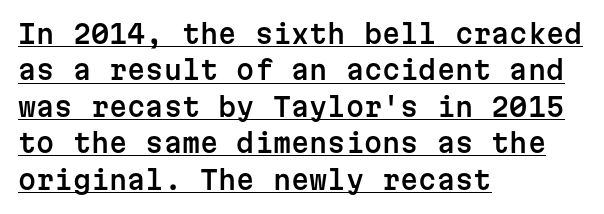
Descenders here cross a horizontal rule under the line. There is no visible air inserted between adjacent glyphs. Caption: multi-line text, flush left, ragged right. In terms of leading, this rendering sits right in the middle. Posture: vertical.
